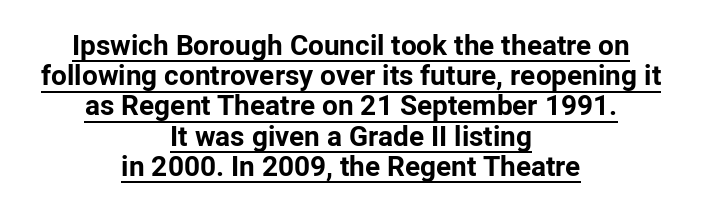
{"serif": "no", "italic": "no", "bold": "yes", "weight": "bold", "width": "normal", "stroke_contrast": "low", "x_height": "medium", "monospaced": "no", "underline": "yes", "align": "center", "line_spacing": "tight", "line_spacing_ratio": 1.08, "letter_spacing": "normal", "letter_spacing_em": 0.0, "glyph_px": 28}
